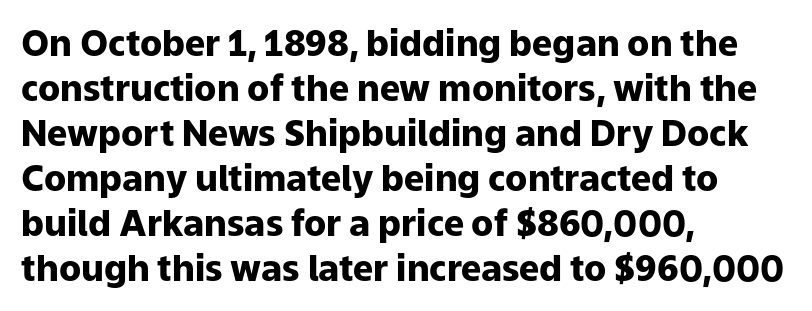
Type style note: lacks serifs. Anything drawn beneath the words? Only blank space. In terms of posture, this sample is upright. Nothing unusual about the tracking: characters are spaced as the font intends. This sample is left-justified, so line endings fall wherever the words run out. The lines sit at an ordinary, default distance from one another.
